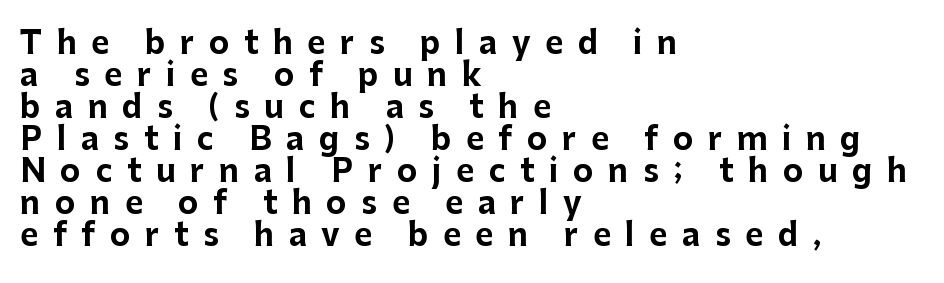
Type style note: lacks serifs. In terms of leading, this rendering errs on the cramped side. This is the regular roman posture of the typeface. The gap between lines stays unmarked.
